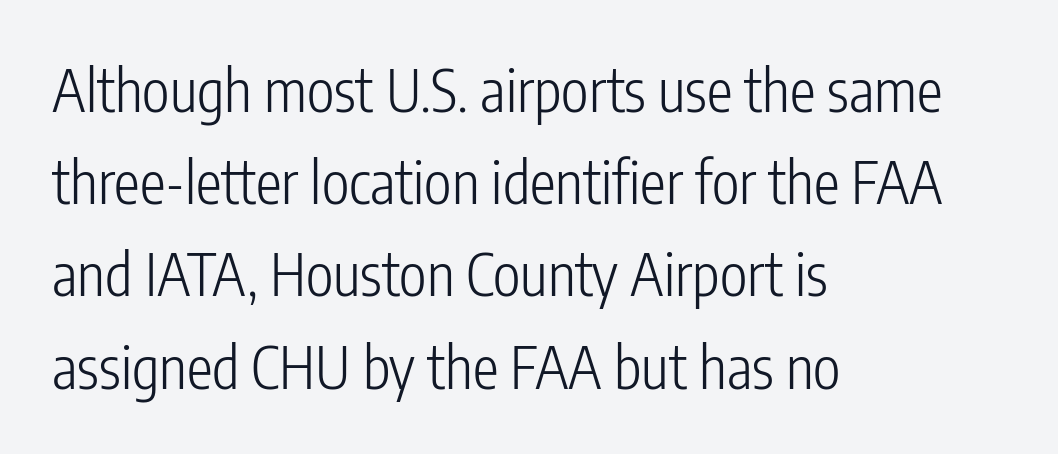
Q: Is the text bold? A: No.
Q: Is the text italic (slanted)? A: No, it is upright.
Q: Is the typeface a serif or a sans-serif typeface? A: Sans-serif.
Q: Is the text underlined? A: No.
Q: How is the paragraph aligned? A: Left-aligned.
Q: Is the spacing between letters normal or unusually wide? A: Normal.
Q: Is the spacing between lines tight, normal or loose? A: Normal.
Q: Width (condensed, normal, or wide)? A: Condensed.
Q: Stroke contrast? A: Low.
Q: x-height? A: Medium.
Q: Monospaced? A: No.
